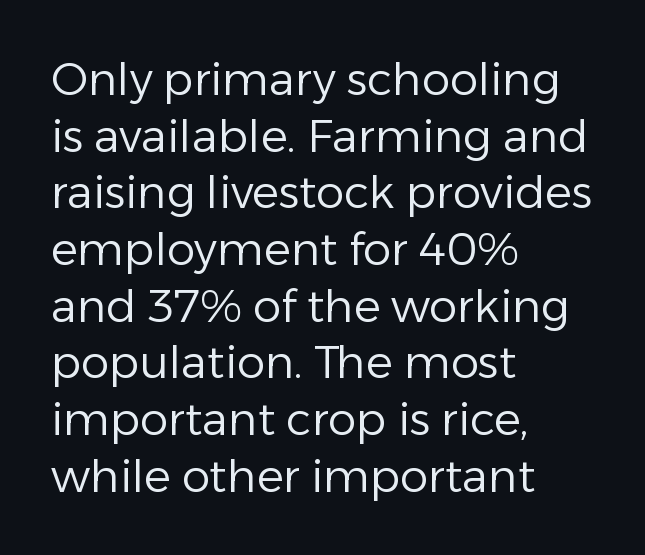
{"serif": "no", "italic": "no", "bold": "no", "weight": "regular", "width": "normal", "stroke_contrast": "low", "x_height": "medium", "monospaced": "no", "underline": "no", "align": "left", "line_spacing": "normal", "line_spacing_ratio": 1.26, "letter_spacing": "normal", "letter_spacing_em": 0.0, "glyph_px": 45}
